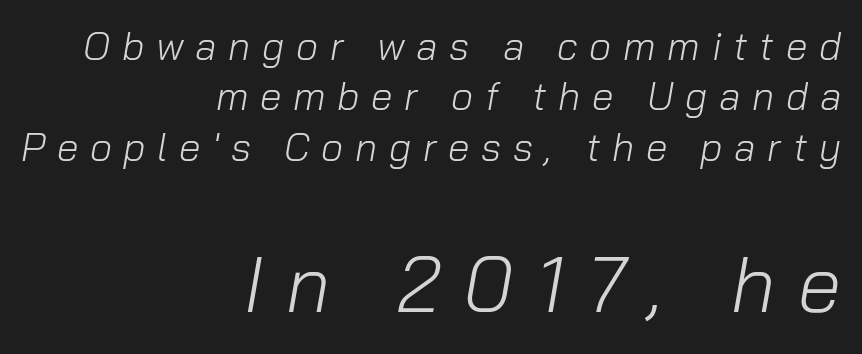
Q: Is the text bold? A: No.
Q: Is the text italic (slanted)? A: Yes, it leans right by about 10 degrees.
Q: Is the text underlined? A: No.
Q: How is the paragraph aligned? A: Right-aligned.
Q: Is the spacing between letters normal or unusually wide? A: Unusually wide.
Q: Is the spacing between lines tight, normal or loose? A: Normal.
Q: Which block of text is set in a larger size, the first (top) or the second (bottom)? A: The second (bottom) one.
Q: Width (condensed, normal, or wide)? A: Normal.
Q: Stroke contrast? A: Low.
Q: x-height? A: Medium.
Q: Monospaced? A: No.
